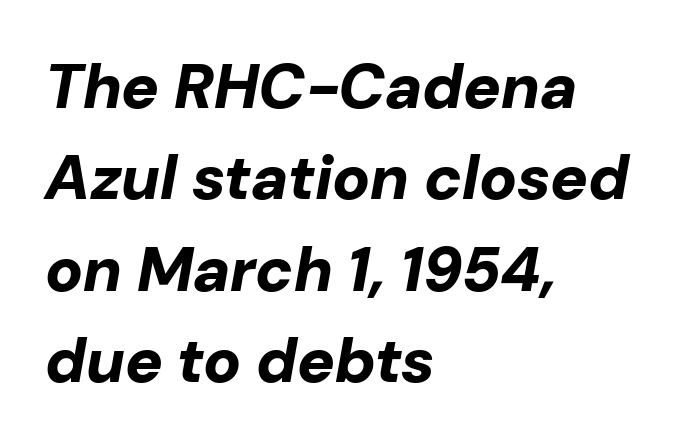
Q: Is the text bold? A: Yes.
Q: Is the text italic (slanted)? A: Yes, it leans right by about 10 degrees.
Q: Is the text underlined? A: No.
Q: How is the paragraph aligned? A: Left-aligned.
Q: Is the spacing between letters normal or unusually wide? A: Normal.
Q: Is the spacing between lines tight, normal or loose? A: Normal.
Q: Width (condensed, normal, or wide)? A: Normal.
Q: Stroke contrast? A: Low.
Q: x-height? A: Medium.
Q: Monospaced? A: No.
